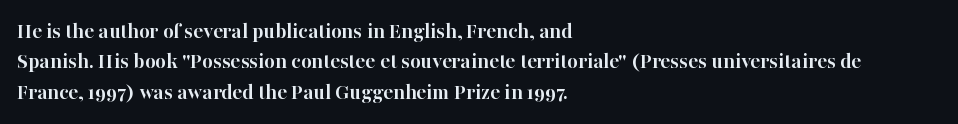
The image shows 23 px bold type, upright; set left-aligned, normal line spacing (1.32x), normal letter spacing, not underlined.
